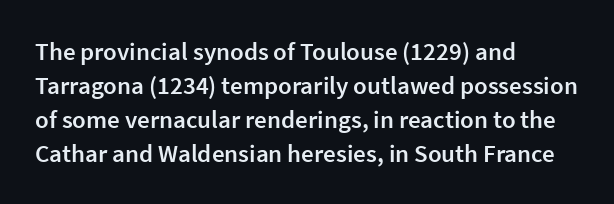
{"italic": "no", "bold": "semi", "underline": "no", "align": "left", "line_spacing": "normal", "line_spacing_ratio": 1.36, "letter_spacing": "normal", "letter_spacing_em": 0.0, "glyph_px": 25}
